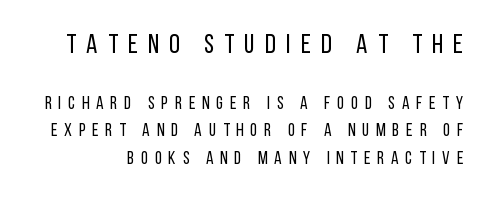
The image shows 27 px text type, upright; set normal line spacing (1.53x), unusually wide letter spacing (+0.38 em), not underlined; the first (top) block is 1.5x larger.
